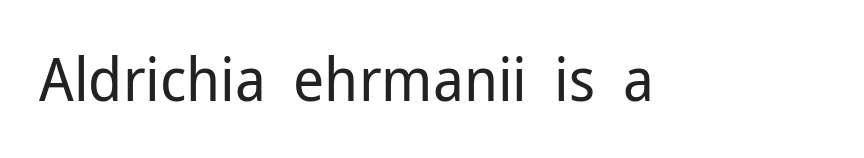
{"serif": "no", "italic": "no", "bold": "no", "weight": "regular", "width": "normal", "stroke_contrast": "low", "x_height": "medium", "monospaced": "no", "underline": "no", "letter_spacing": "normal", "letter_spacing_em": 0.0, "glyph_px": 61}
